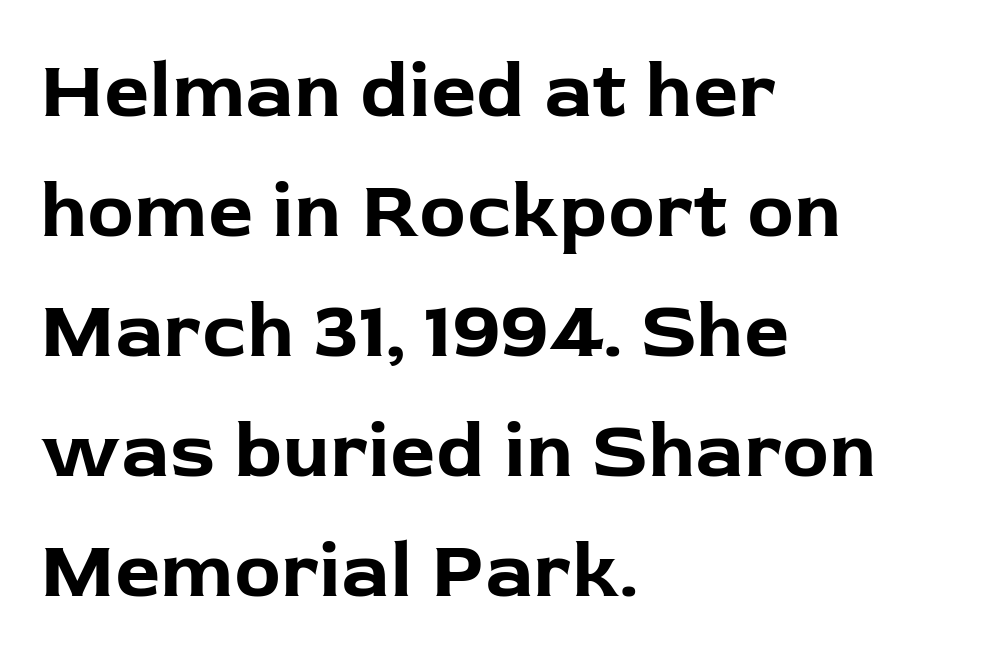
Q: Is the text bold? A: Yes.
Q: Is the text italic (slanted)? A: No, it is upright.
Q: Is the typeface a serif or a sans-serif typeface? A: Sans-serif.
Q: Is the text underlined? A: No.
Q: How is the paragraph aligned? A: Left-aligned.
Q: Is the spacing between letters normal or unusually wide? A: Normal.
Q: Is the spacing between lines tight, normal or loose? A: Normal.
Q: Width (condensed, normal, or wide)? A: Normal.
Q: Stroke contrast? A: Low.
Q: x-height? A: Medium.
Q: Monospaced? A: No.
